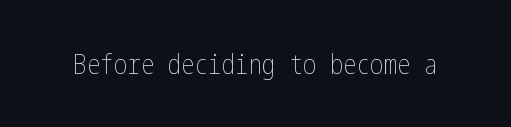
Has an underline been added? It has not. The type is set solid horizontally, with unmodified tracking. The characters are drawn with everyday or finer stroke widths. Every character sits straight up, as roman type does.
